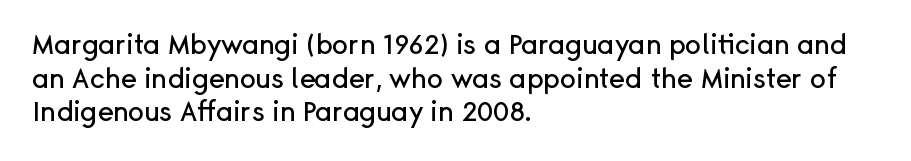
The image shows 27 px text type, upright; set left-aligned, normal line spacing (1.25x), normal letter spacing, not underlined.
